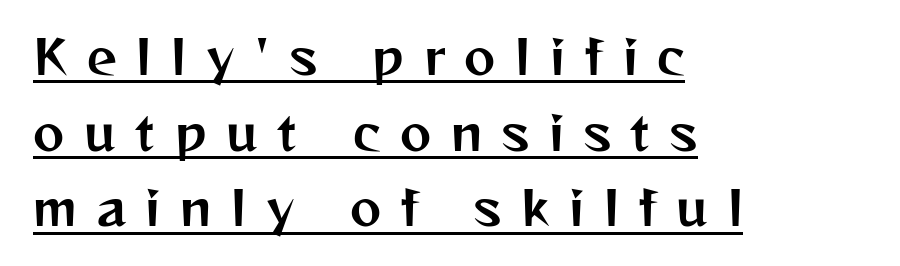
Vertical spacing — default. Does extra space separate the letters? Yes, quite a lot of it. Compared with undecorated copy, this sample adds a rule below the words. Horizontal alignment here is leftward, the default for most running prose. A roman cut, with each character standing at attention. Spacing verdict: proportional, widths tailored to each character.
